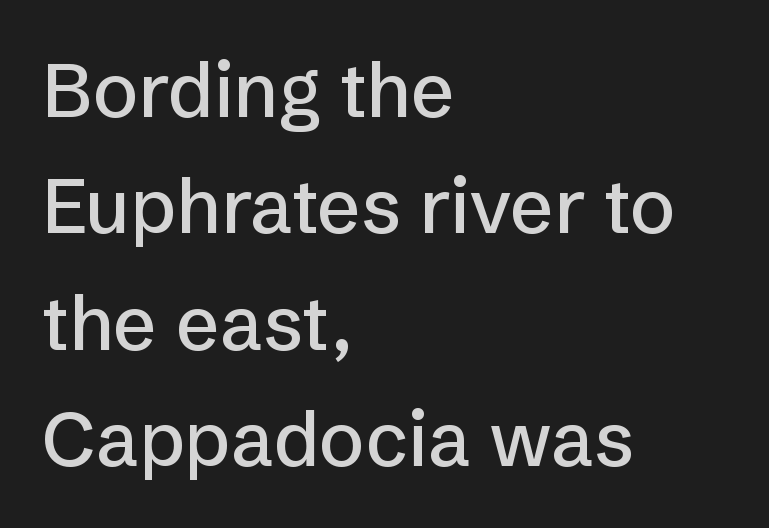
Has an underline been added? It has not. The rendering shows plain stroke endings on the letterforms — a sans-serif design. Vertical strokes here are truly vertical. The rendering uses natural spacing where letterforms have individual widths. There is no visible air inserted between adjacent glyphs. Each new line begins a customary step beneath the previous one.
